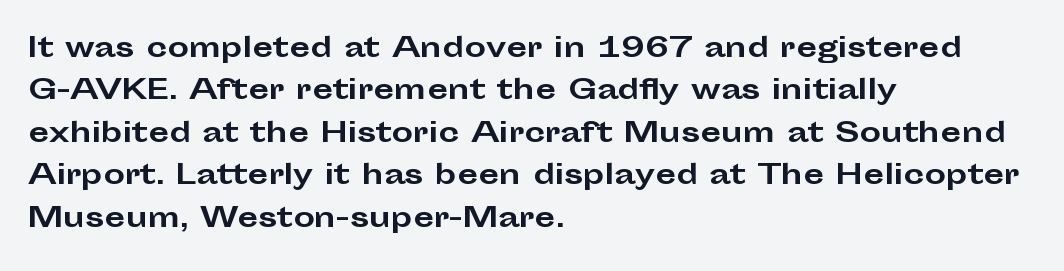
The axis of the letterforms is exactly vertical. The passage is arranged the way most books set body copy — flush left. Beneath every word, the page is bare. Summary of weight: heavy, a full bold. In terms of leading, this rendering sits right in the middle.
